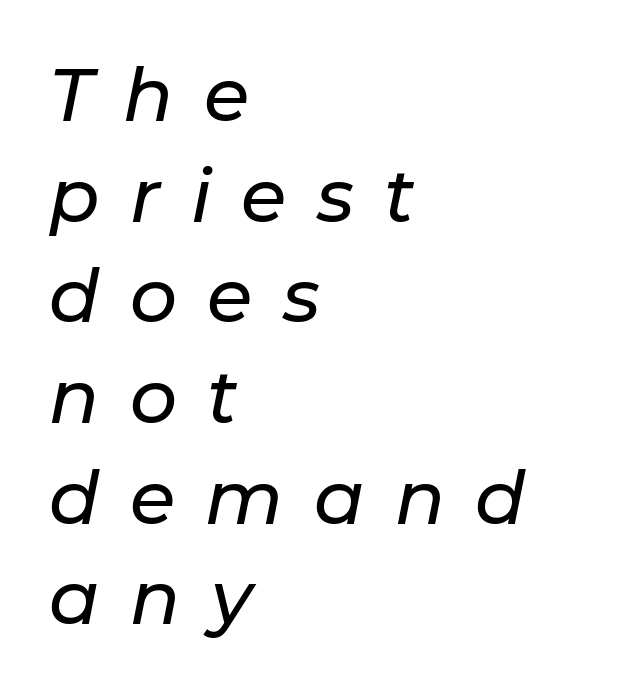
{"italic": "yes", "lean": "right", "slant_degrees": 11, "width": "normal", "stroke_contrast": "low", "x_height": "medium", "monospaced": "no", "underline": "no", "align": "left", "line_spacing": "normal", "line_spacing_ratio": 1.36, "letter_spacing": "wide", "letter_spacing_em": 0.41, "glyph_px": 74}
